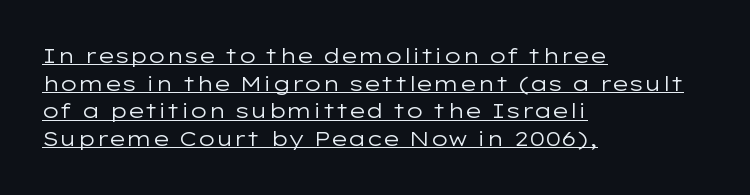
All the whitespace from short lines collects on the right. In designer terms, the underline attribute is active on this setting. Vertical stems look standard width or narrower in stroke. Leading: standard.
